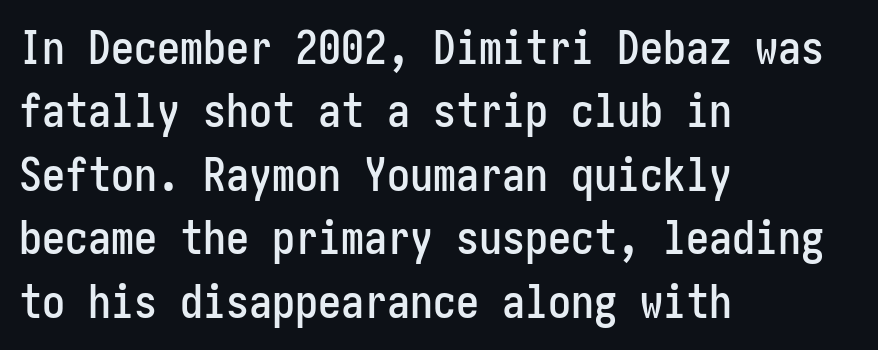
The image shows 46 px condensed sans-serif type, upright; set left-aligned, normal line spacing (1.38x), normal letter spacing, not underlined; low stroke contrast and a medium x-height.
